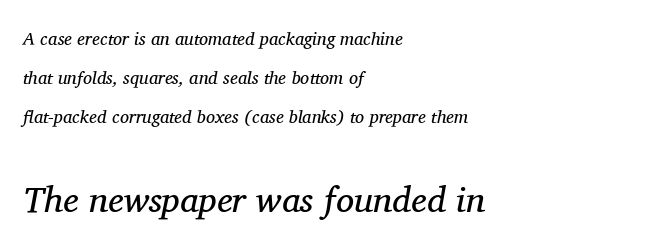
The image shows 36 px regular-weight serif type, italic (leaning right); set left-aligned, loose line spacing (2.16x), normal letter spacing, not underlined; the second (bottom) block is 2.0x larger; medium stroke contrast and a medium x-height.
